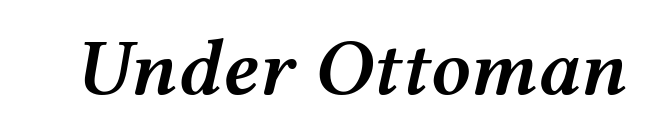
{"italic": "yes", "lean": "right", "slant_degrees": 12, "bold": "semi", "weight": "semibold", "width": "wide", "stroke_contrast": "medium", "x_height": "medium", "monospaced": "no", "underline": "no", "letter_spacing": "normal", "letter_spacing_em": 0.0, "glyph_px": 79}
